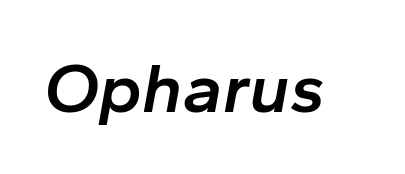
The image shows 71 px semibold type, italic (leaning right); set normal letter spacing, not underlined; low stroke contrast and a medium x-height.
